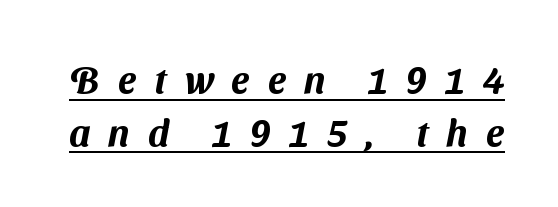
Q: Is the typeface a serif or a sans-serif typeface? A: Sans-serif.
Q: Is the text underlined? A: Yes.
Q: Is the spacing between letters normal or unusually wide? A: Unusually wide.
Q: Is the spacing between lines tight, normal or loose? A: Normal.
Q: Width (condensed, normal, or wide)? A: Normal.
Q: Stroke contrast? A: Medium.
Q: x-height? A: Medium.
Q: Monospaced? A: No.
